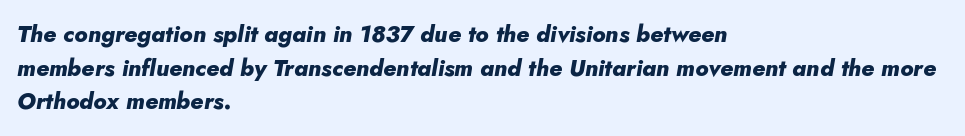
{"italic": "yes", "lean": "right", "slant_degrees": 10, "bold": "yes", "underline": "no", "align": "left", "line_spacing": "normal", "line_spacing_ratio": 1.46, "letter_spacing": "normal", "letter_spacing_em": 0.0, "glyph_px": 23}
